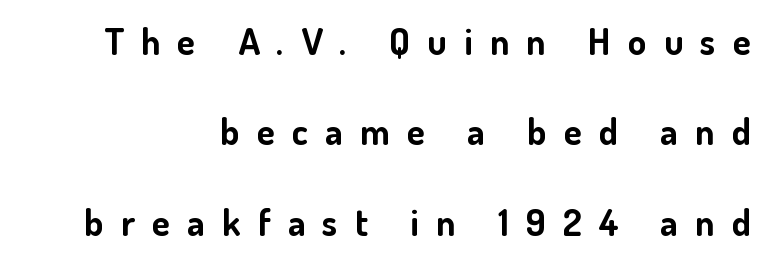
Is the block centered? No — it sits flush against the right margin. This sample uses a sans-serif face. Letter spacing: wide. Vertical strokes here are truly vertical. The gap between lines stays unmarked.
